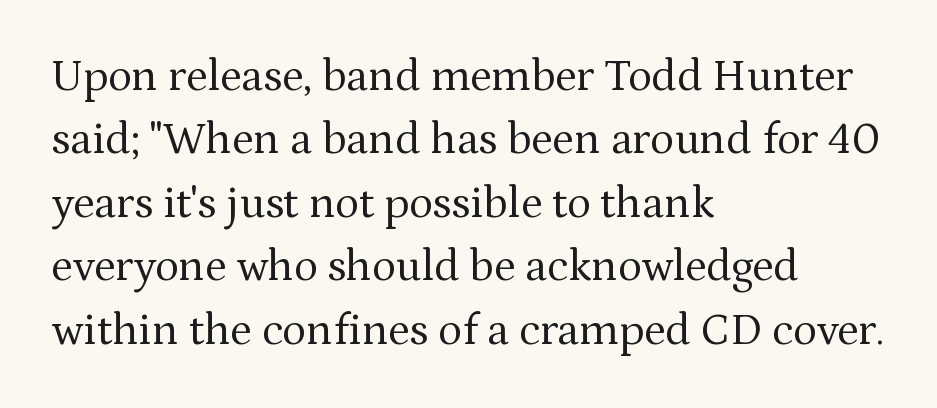
The image shows 45 px regular-weight serif type, upright; set left-aligned, normal line spacing (1.41x), normal letter spacing, not underlined; medium stroke contrast and a medium x-height.
